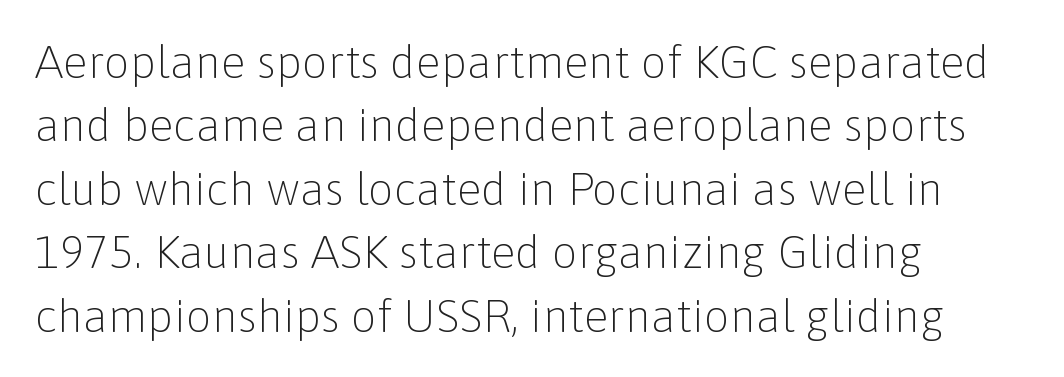
Q: Is the text bold? A: No.
Q: Is the text italic (slanted)? A: No, it is upright.
Q: Is the typeface a serif or a sans-serif typeface? A: Sans-serif.
Q: Is the text underlined? A: No.
Q: How is the paragraph aligned? A: Left-aligned.
Q: Is the spacing between letters normal or unusually wide? A: Normal.
Q: Is the spacing between lines tight, normal or loose? A: Normal.
Q: Width (condensed, normal, or wide)? A: Normal.
Q: Stroke contrast? A: Low.
Q: x-height? A: Medium.
Q: Monospaced? A: No.
